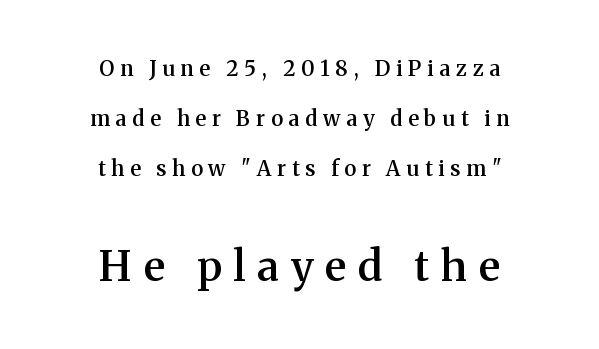
The image shows 42 px semibold serif type, upright; set centered, loose line spacing (2.39x), unusually wide letter spacing (+0.28 em), not underlined; the second (bottom) block is 2.0x larger; medium stroke contrast and a medium x-height.
